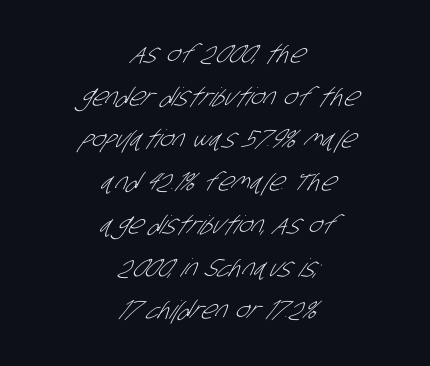
The image shows 25 px text type; set centered, line spacing 1.71x, normal letter spacing, not underlined.
